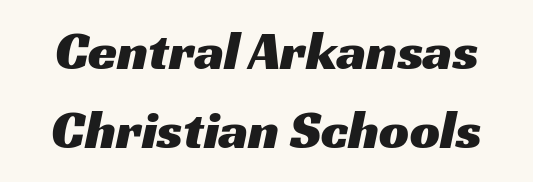
{"serif": "no", "width": "wide", "stroke_contrast": "medium", "x_height": "medium", "monospaced": "no", "underline": "no", "line_spacing": "normal", "line_spacing_ratio": 1.5, "letter_spacing": "normal", "letter_spacing_em": 0.0, "glyph_px": 53}
